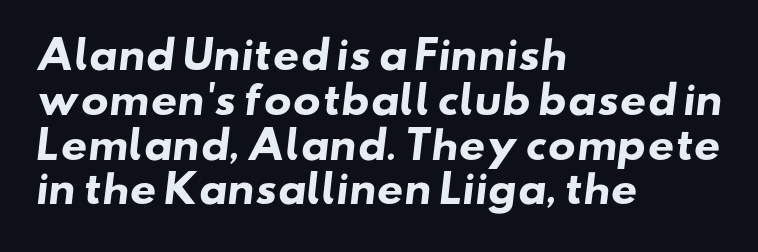
{"serif": "no", "bold": "yes", "weight": "heavy", "width": "wide", "stroke_contrast": "low", "x_height": "small", "monospaced": "no", "underline": "no", "align": "left", "line_spacing_ratio": 1.21, "letter_spacing": "normal", "letter_spacing_em": 0.0, "glyph_px": 37}
